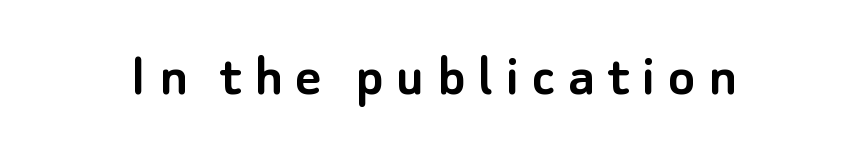
{"serif": "no", "italic": "no", "width": "normal", "stroke_contrast": "low", "x_height": "small", "monospaced": "no", "underline": "no", "letter_spacing": "wide", "letter_spacing_em": 0.2, "glyph_px": 63}
